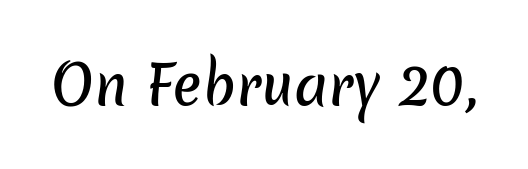
The image shows 54 px sans-serif type; set normal letter spacing, not underlined; low stroke contrast and a medium x-height.
